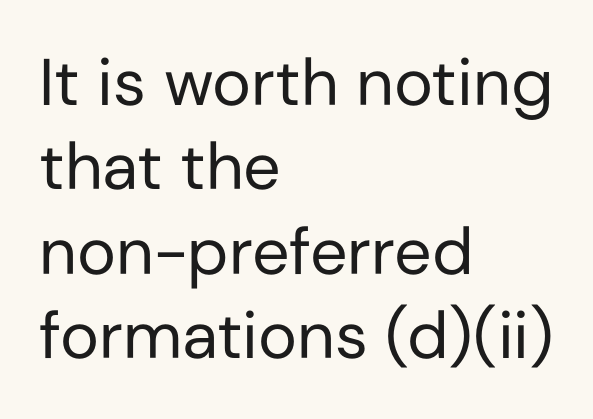
The image shows 66 px regular-weight sans-serif type, upright; set left-aligned, normal line spacing (1.28x), normal letter spacing, not underlined; low stroke contrast and a medium x-height.
